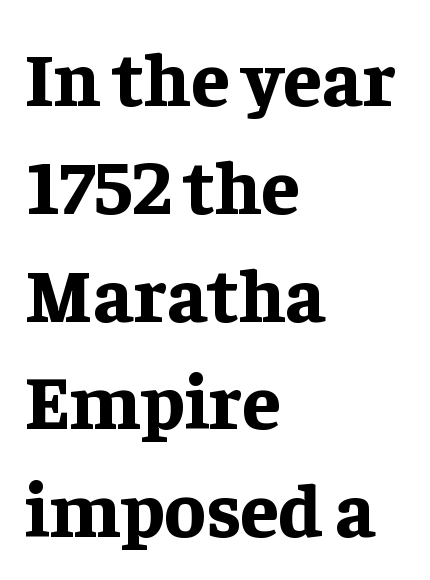
Descenders are the only things crossing below the line. Do the letters lean? They stand straight. Stroke thickness is high; the sample reads as a true bold. The paragraph shown leans on its left margin.
